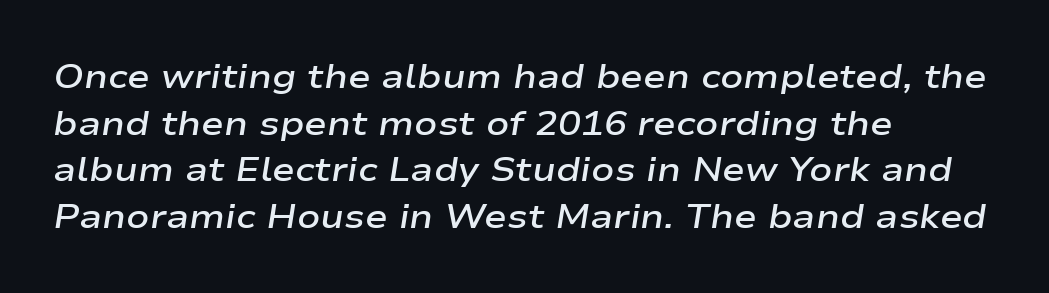
Q: Is the text bold? A: Semi-bold.
Q: Is the text italic (slanted)? A: Yes, it leans right by about 9 degrees.
Q: Is the text underlined? A: No.
Q: How is the paragraph aligned? A: Left-aligned.
Q: Is the spacing between letters normal or unusually wide? A: Normal.
Q: Is the spacing between lines tight, normal or loose? A: Normal.
Q: Width (condensed, normal, or wide)? A: Wide.
Q: Stroke contrast? A: Low.
Q: x-height? A: Medium.
Q: Monospaced? A: No.
